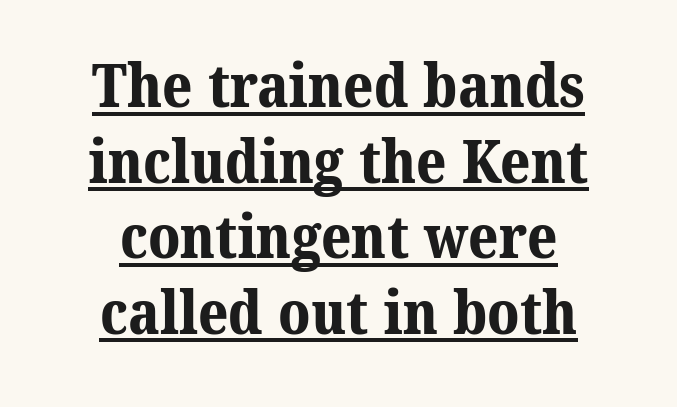
Q: Is the text bold? A: Yes.
Q: Is the typeface a serif or a sans-serif typeface? A: Serif.
Q: Is the text underlined? A: Yes.
Q: How is the paragraph aligned? A: Centered.
Q: Is the spacing between letters normal or unusually wide? A: Normal.
Q: Is the spacing between lines tight, normal or loose? A: Normal.
Q: Width (condensed, normal, or wide)? A: Normal.
Q: Stroke contrast? A: Medium.
Q: x-height? A: Medium.
Q: Monospaced? A: No.
